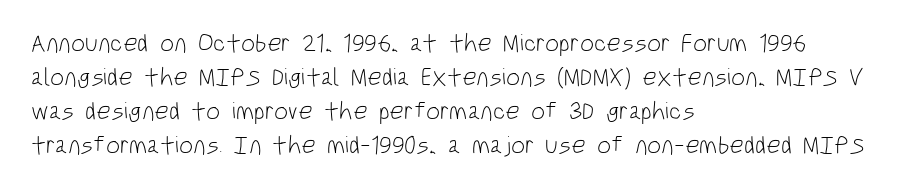
A normal amount of white space separates one row of letters from the next. Honestly, the letter spacing is just normal — you wouldn't notice it. The font's upright variant was chosen for this text. Is this a heavy cut? Hardly; it is regular or lighter. Caption: multi-line text, flush left, ragged right.
